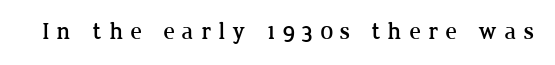
{"italic": "no", "underline": "no", "letter_spacing": "wide", "letter_spacing_em": 0.3, "glyph_px": 24}
